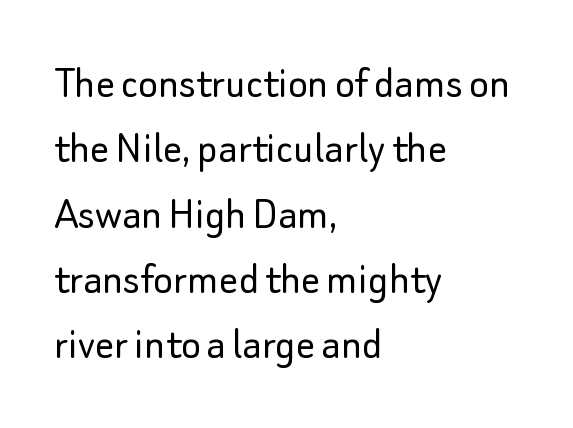
The font is comparable to plain body text, perhaps lighter. These lines were composed using upright roman letters. Type without underlining. A typesetter would label this face a sans. The face used here is proportionally spaced, like ordinary book or web type.
